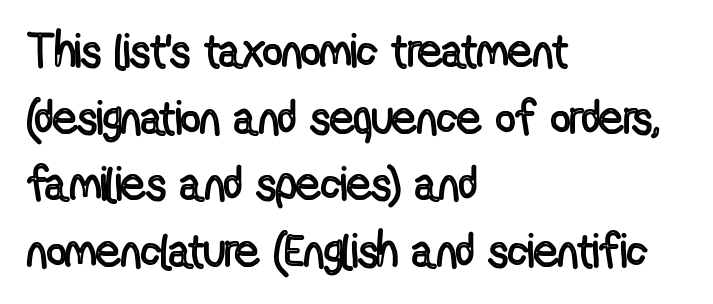
{"italic": "no", "width": "condensed", "x_height": "medium", "monospaced": "no", "underline": "no", "align": "left", "line_spacing": "normal", "line_spacing_ratio": 1.39, "letter_spacing": "normal", "letter_spacing_em": 0.0, "glyph_px": 48}
